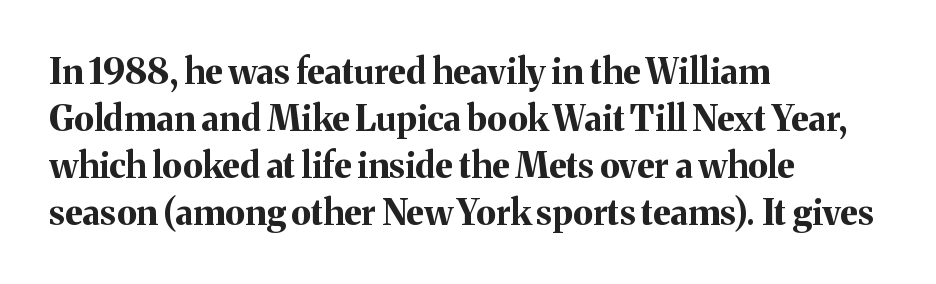
{"serif": "yes", "italic": "no", "bold": "yes", "weight": "bold", "width": "normal", "stroke_contrast": "medium", "x_height": "medium", "monospaced": "no", "underline": "no", "align": "left", "line_spacing": "normal", "line_spacing_ratio": 1.34, "letter_spacing": "normal", "letter_spacing_em": 0.0, "glyph_px": 35}
